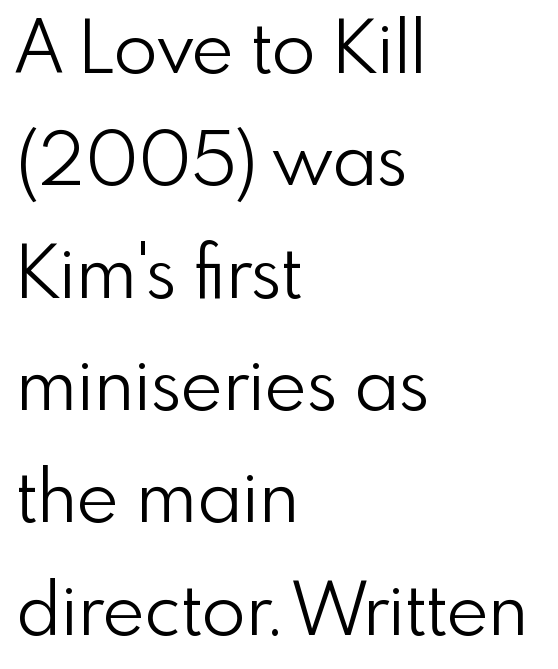
Q: Is the text bold? A: No.
Q: Is the text italic (slanted)? A: No, it is upright.
Q: Is the typeface a serif or a sans-serif typeface? A: Sans-serif.
Q: Is the text underlined? A: No.
Q: How is the paragraph aligned? A: Left-aligned.
Q: Is the spacing between letters normal or unusually wide? A: Normal.
Q: Is the spacing between lines tight, normal or loose? A: Normal.
Q: Width (condensed, normal, or wide)? A: Normal.
Q: x-height? A: Small.
Q: Monospaced? A: No.
